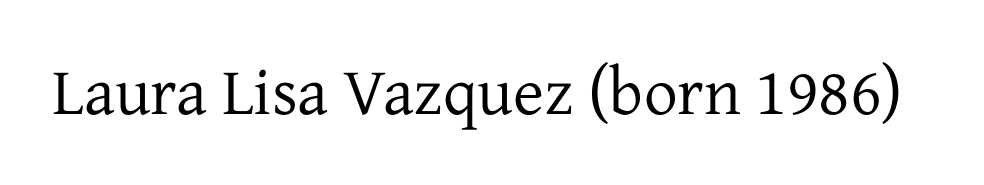
The image shows 67 px regular-weight serif type, upright; set normal letter spacing, not underlined; low stroke contrast and a medium x-height.
